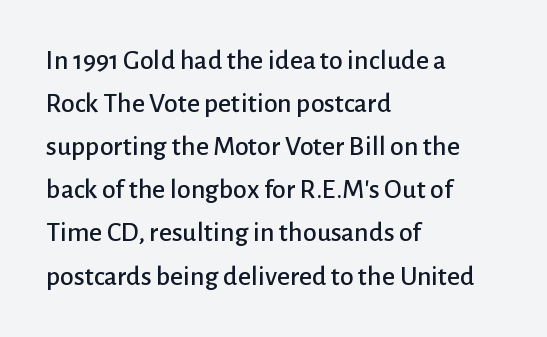
Q: Is the text italic (slanted)? A: No, it is upright.
Q: Is the typeface a serif or a sans-serif typeface? A: Sans-serif.
Q: Is the text underlined? A: No.
Q: How is the paragraph aligned? A: Left-aligned.
Q: Is the spacing between letters normal or unusually wide? A: Normal.
Q: Is the spacing between lines tight, normal or loose? A: Normal.
Q: Width (condensed, normal, or wide)? A: Normal.
Q: Stroke contrast? A: Low.
Q: x-height? A: Medium.
Q: Monospaced? A: No.
